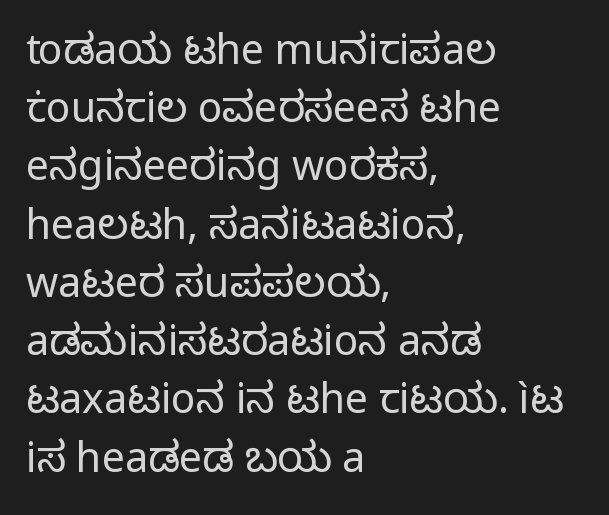
The image shows 41 px regular-weight sans-serif type, upright; set left-aligned, normal line spacing (1.42x), normal letter spacing, not underlined; low stroke contrast and a medium x-height.
